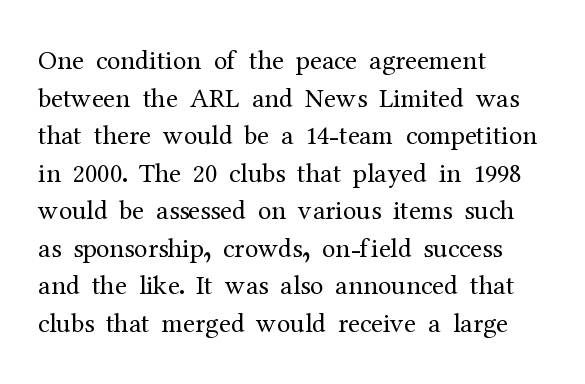
{"italic": "no", "bold": "no", "underline": "no", "align": "left", "line_spacing": "normal", "line_spacing_ratio": 1.39, "letter_spacing": "normal", "letter_spacing_em": 0.0, "glyph_px": 27}
